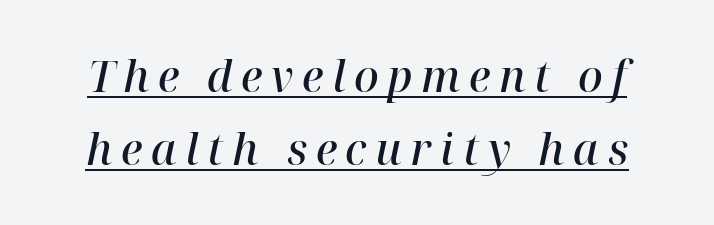
Is the type slanted? Yes — the strokes lean at a clear angle. Underline: present. Line spacing here is normal. The characters look somewhat weighty, a semibold short of true bold. The letters advance in unequal steps, a hallmark of proportional type. The face used here is seriffed, in the tradition of book romans.
